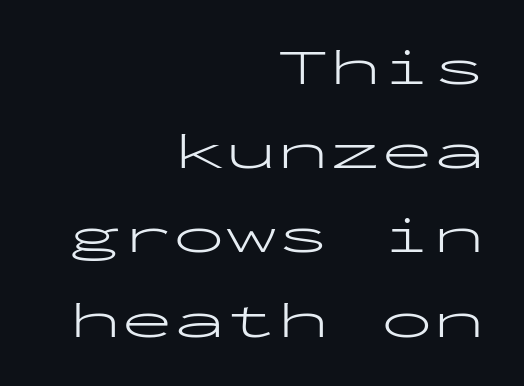
{"serif": "no", "italic": "no", "bold": "no", "weight": "light", "width": "wide", "stroke_contrast": "low", "x_height": "medium", "monospaced": "yes", "underline": "no", "align": "right", "line_spacing": "normal", "line_spacing_ratio": 1.62, "letter_spacing": "normal", "letter_spacing_em": 0.0, "glyph_px": 52}
